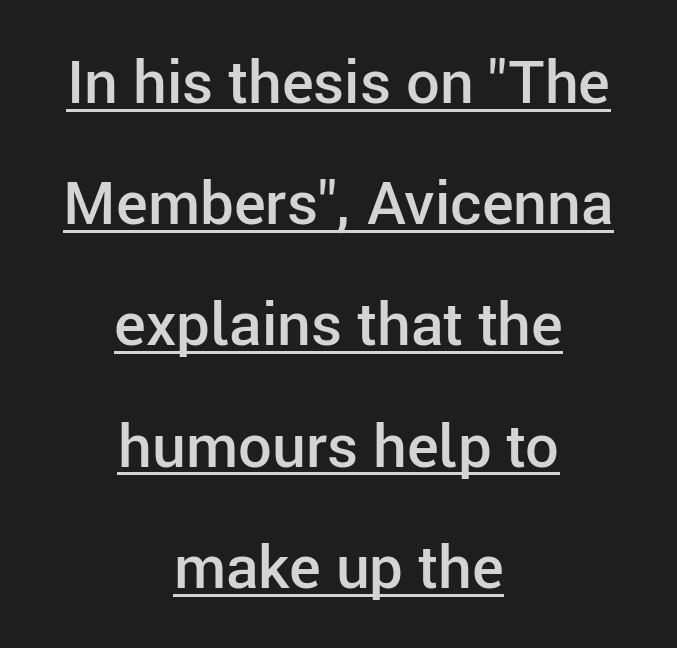
Are there feet on the stems? There aren't — it's a sans. Does extra space separate the letters? No, they use regular spacing. Is there an underline? Yes — a line sits under the letters. Look at the stroke-to-counter ratio: somewhat heavy, a semibold.
